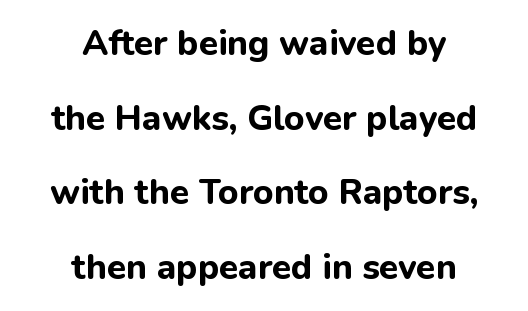
The image shows 35 px bold sans-serif type, upright; set centered, loose line spacing (2.13x), normal letter spacing, not underlined; low stroke contrast and a medium x-height.
